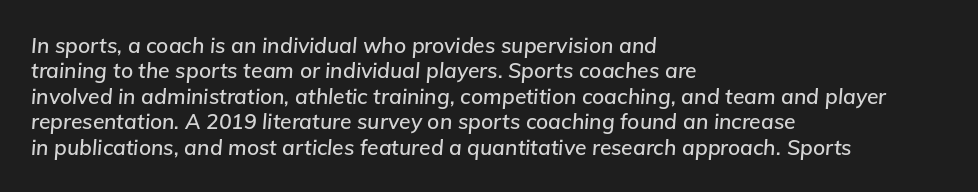
Italic? Definitely — the glyphs are oblique. If you drew a ruler down the left edge, every line would touch it. Underline: absent. Students, note that the glyphs here touch the page at normal intervals.
